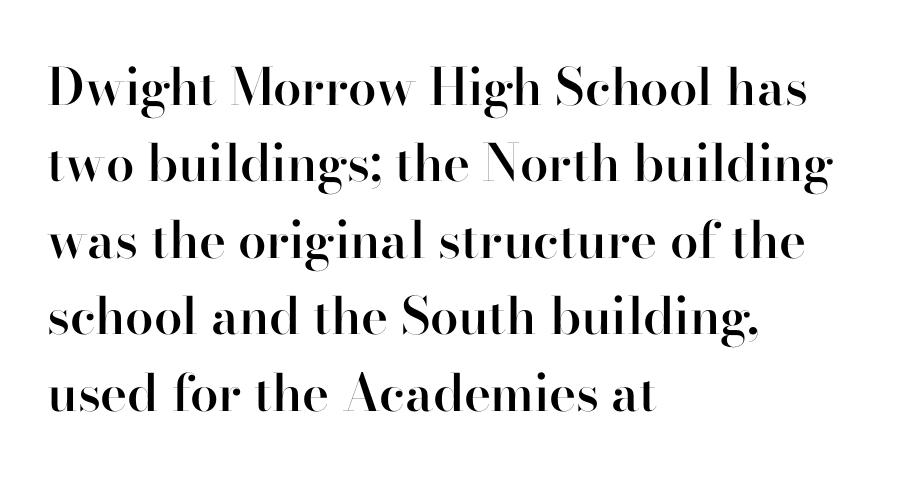
{"serif": "yes", "italic": "no", "bold": "semi", "weight": "semibold", "width": "normal", "stroke_contrast": "high", "x_height": "small", "monospaced": "no", "underline": "no", "align": "left", "line_spacing": "normal", "line_spacing_ratio": 1.5, "letter_spacing": "normal", "letter_spacing_em": 0.0, "glyph_px": 51}
